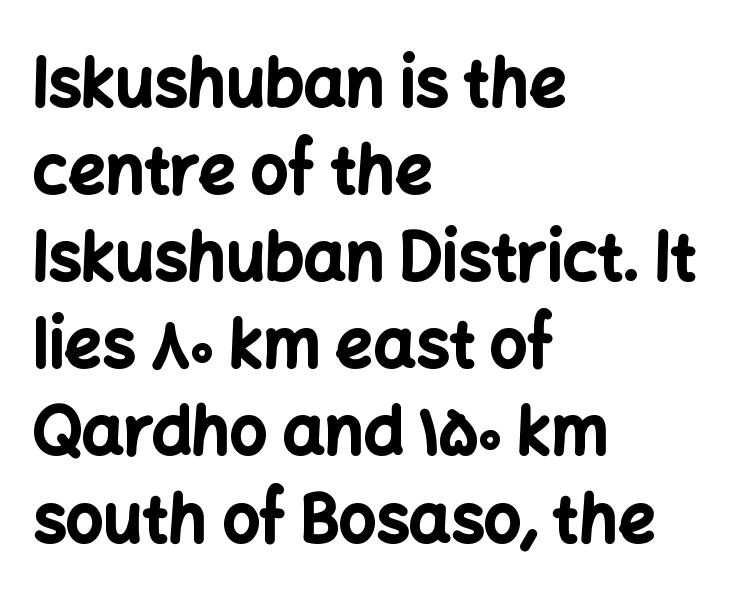
Honestly, the letter spacing is just normal — you wouldn't notice it. The lettering stays uniformly vertical, giving the passage a roman look. This block has exactly the height ordinary leading produces. The strokes are fattened all the way to bold. Unlike a traditional serif, this face leaves its strokes unadorned.
